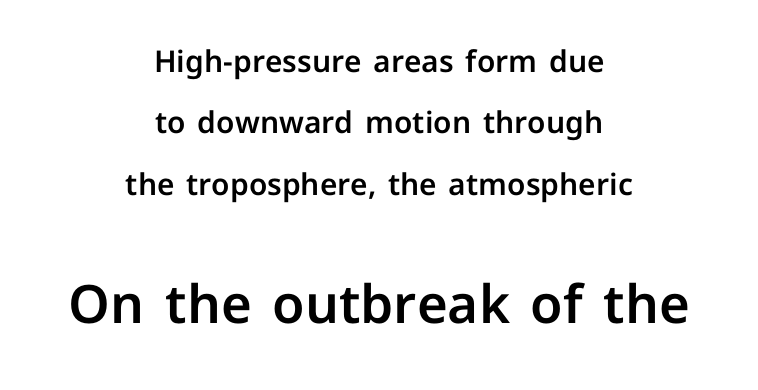
{"serif": "no", "italic": "no", "width": "normal", "stroke_contrast": "low", "x_height": "medium", "monospaced": "no", "underline": "no", "align": "center", "line_spacing": "loose", "line_spacing_ratio": 2.05, "letter_spacing": "normal", "letter_spacing_em": 0.0, "larger_block": "second", "size_ratio": 1.77, "glyph_px": 53}
